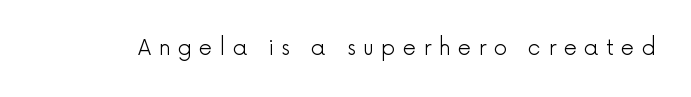
Each stroke keeps to a modest, everyday thickness or less. The letters stand upright; this is a roman face. The tracking reads as deliberately expanded to a designer's eye. Each row of text sits above clean, open space.
